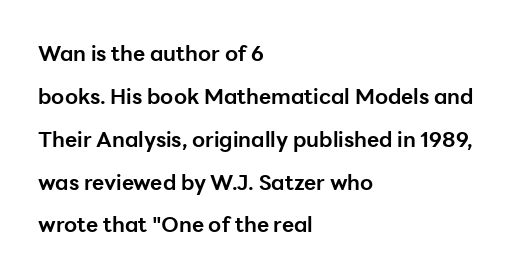
The image shows 21 px bold type, upright; set left-aligned, loose line spacing (2.04x), normal letter spacing, not underlined.
